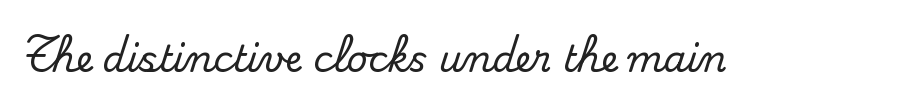
The image shows 36 px text type; set normal letter spacing, not underlined; medium stroke contrast and a small x-height.
